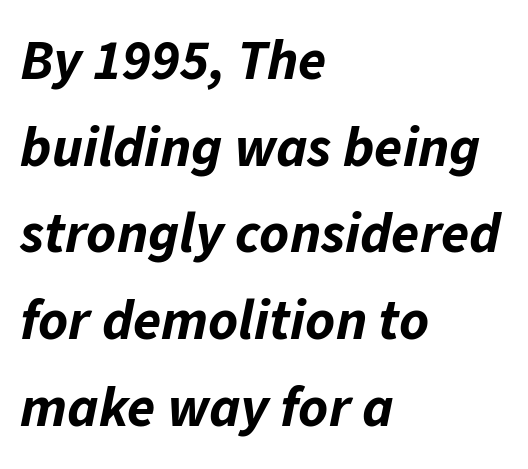
{"italic": "yes", "lean": "right", "slant_degrees": 11, "bold": "yes", "weight": "bold", "width": "normal", "stroke_contrast": "low", "x_height": "medium", "monospaced": "no", "underline": "no", "align": "left", "line_spacing": "normal", "line_spacing_ratio": 1.52, "letter_spacing": "normal", "letter_spacing_em": 0.0, "glyph_px": 57}
